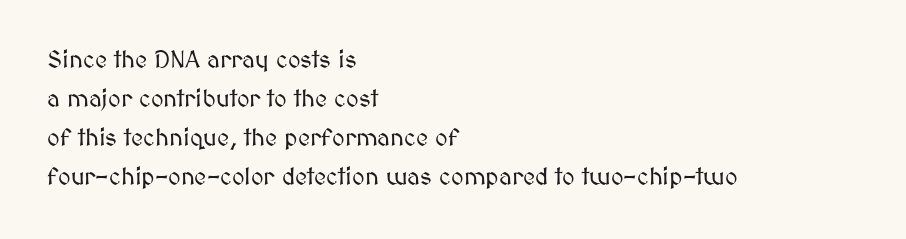
The leading is moderate, giving the passage an even texture. Short note: letters normally spaced. Horizontal alignment here is leftward, the default for most running prose. The lettering holds an erect, upright posture throughout. The strip under each line holds only bare page.
